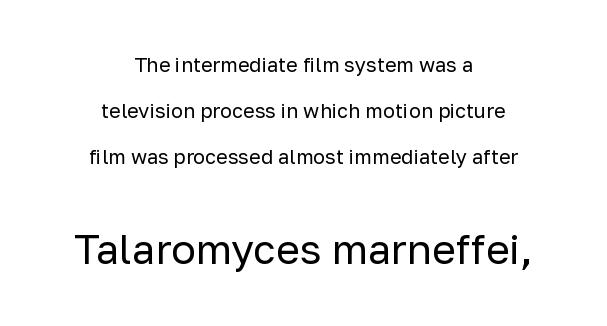
{"serif": "no", "italic": "no", "bold": "no", "weight": "regular", "width": "normal", "stroke_contrast": "low", "x_height": "medium", "monospaced": "no", "underline": "no", "align": "center", "line_spacing": "loose", "line_spacing_ratio": 2.3, "letter_spacing": "normal", "letter_spacing_em": 0.0, "larger_block": "second", "size_ratio": 2.05, "glyph_px": 41}
